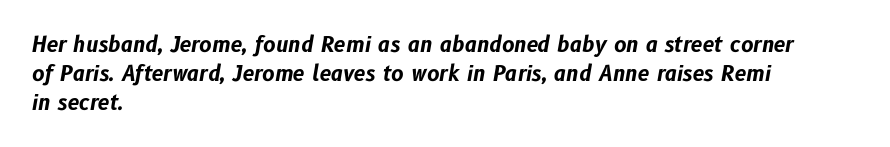
The image shows 21 px bold type, italic (leaning right); set left-aligned, normal line spacing (1.38x), normal letter spacing, not underlined.
